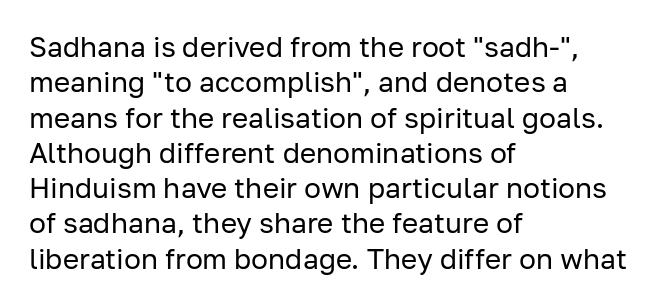
Q: Is the text bold? A: No.
Q: Is the text italic (slanted)? A: No, it is upright.
Q: Is the typeface a serif or a sans-serif typeface? A: Sans-serif.
Q: Is the text underlined? A: No.
Q: How is the paragraph aligned? A: Left-aligned.
Q: Is the spacing between letters normal or unusually wide? A: Normal.
Q: Is the spacing between lines tight, normal or loose? A: Normal.
Q: Width (condensed, normal, or wide)? A: Normal.
Q: Stroke contrast? A: Low.
Q: x-height? A: Medium.
Q: Monospaced? A: No.
